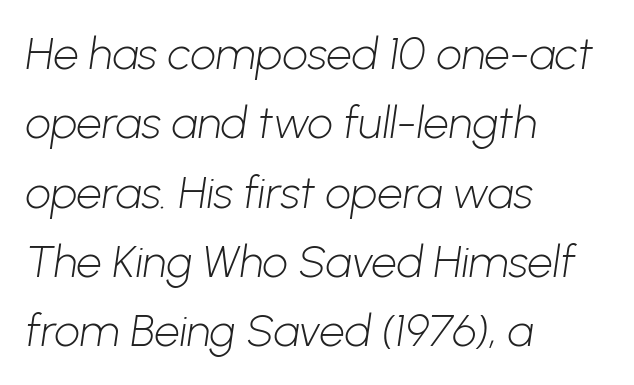
Q: Is the text bold? A: No.
Q: Is the typeface a serif or a sans-serif typeface? A: Sans-serif.
Q: Is the text underlined? A: No.
Q: How is the paragraph aligned? A: Left-aligned.
Q: Is the spacing between letters normal or unusually wide? A: Normal.
Q: Is the spacing between lines tight, normal or loose? A: Normal.
Q: Width (condensed, normal, or wide)? A: Normal.
Q: Stroke contrast? A: Low.
Q: x-height? A: Medium.
Q: Monospaced? A: No.
